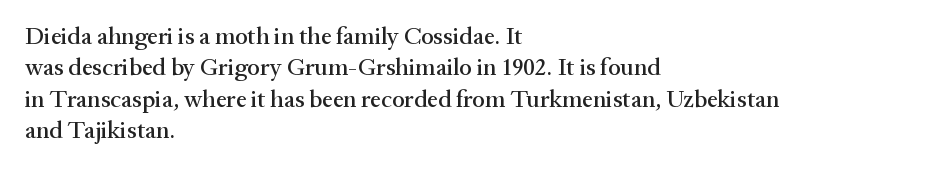
{"italic": "no", "underline": "no", "align": "left", "line_spacing": "normal", "line_spacing_ratio": 1.31, "letter_spacing": "normal", "letter_spacing_em": 0.0, "glyph_px": 24}
